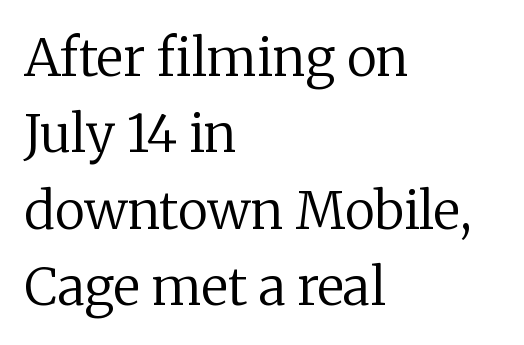
No word sits above an underline. A roman cut, with each character standing at attention. The text was rendered using a seriffed face with decorative stroke endings. These lines are rendered in a variable-pitch font.
